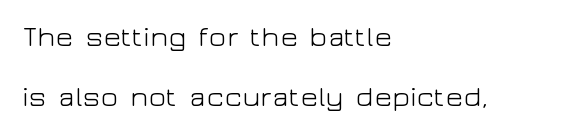
Q: Is the text bold? A: No.
Q: Is the text italic (slanted)? A: No, it is upright.
Q: Is the typeface a serif or a sans-serif typeface? A: Sans-serif.
Q: Is the text underlined? A: No.
Q: How is the paragraph aligned? A: Left-aligned.
Q: Is the spacing between letters normal or unusually wide? A: Normal.
Q: Is the spacing between lines tight, normal or loose? A: Loose.
Q: Width (condensed, normal, or wide)? A: Wide.
Q: Stroke contrast? A: Low.
Q: x-height? A: Medium.
Q: Monospaced? A: No.
